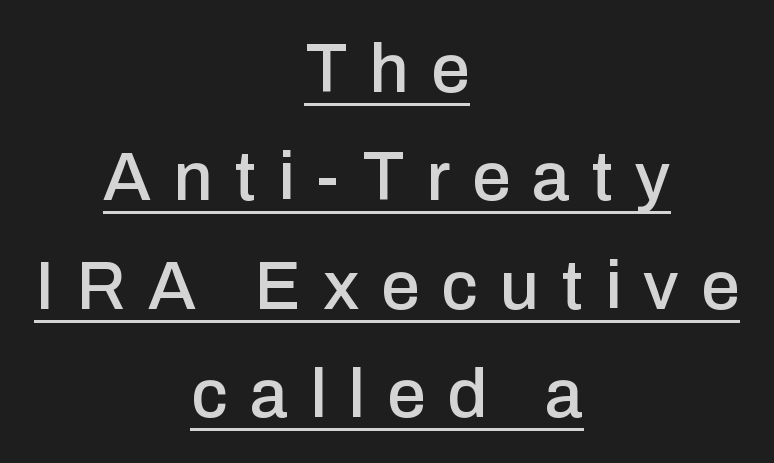
The tracking jumps out immediately: characters are airy and widely separated. Honestly, the underline is the first thing you notice here. Is this a sans? Yes — the strokes have no serifs. Do the letters lean? They stand straight. This sample keeps an unexceptional amount of space between lines.
